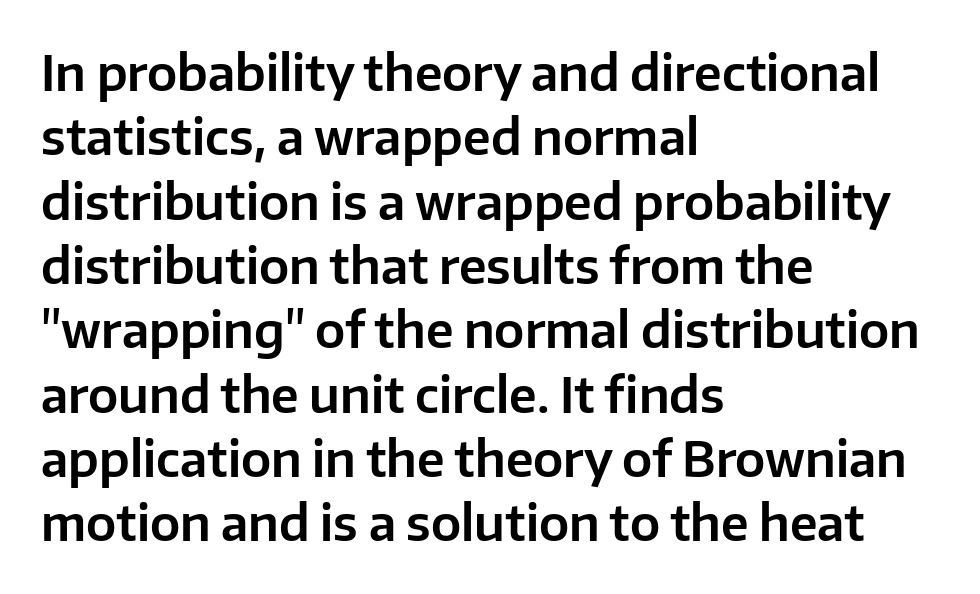
The image shows 48 px sans-serif type, upright; set left-aligned, normal line spacing (1.34x), normal letter spacing, not underlined; low stroke contrast and a medium x-height.
